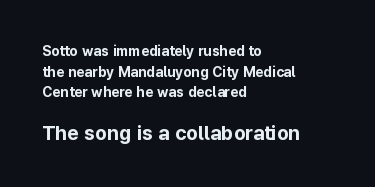
Thick stems and heavy bowls — unmistakably bold. The font's upright variant was chosen for this text. The horizontal fit of the characters is conventional and even. Does the bottom block carry the larger type? Yes, it does. Rule under the text: the space is simply empty. In CSS terms this would be text-align: left.
